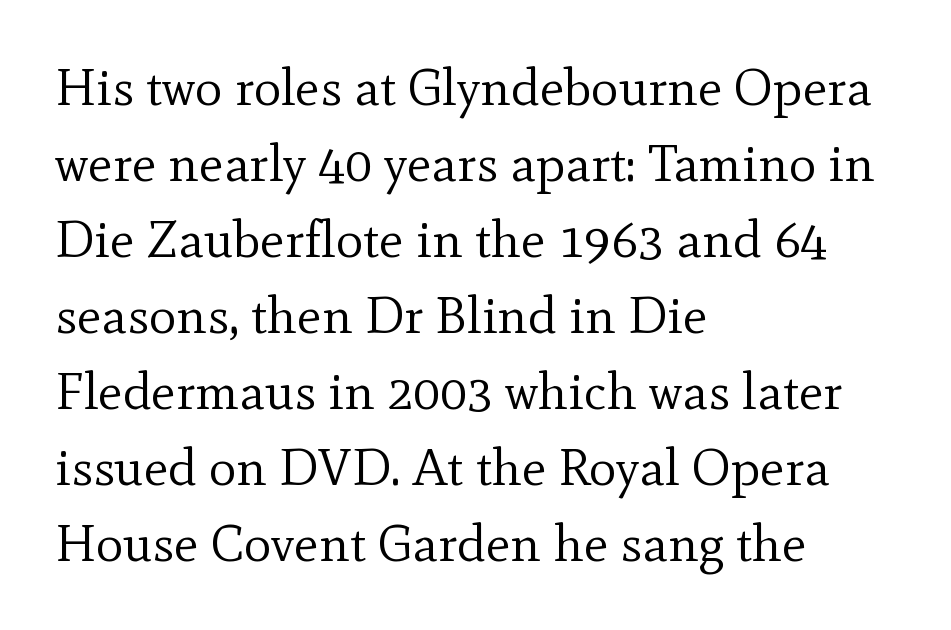
The image shows 52 px regular-weight serif type, upright; set left-aligned, normal line spacing (1.46x), normal letter spacing, not underlined; a small x-height.
